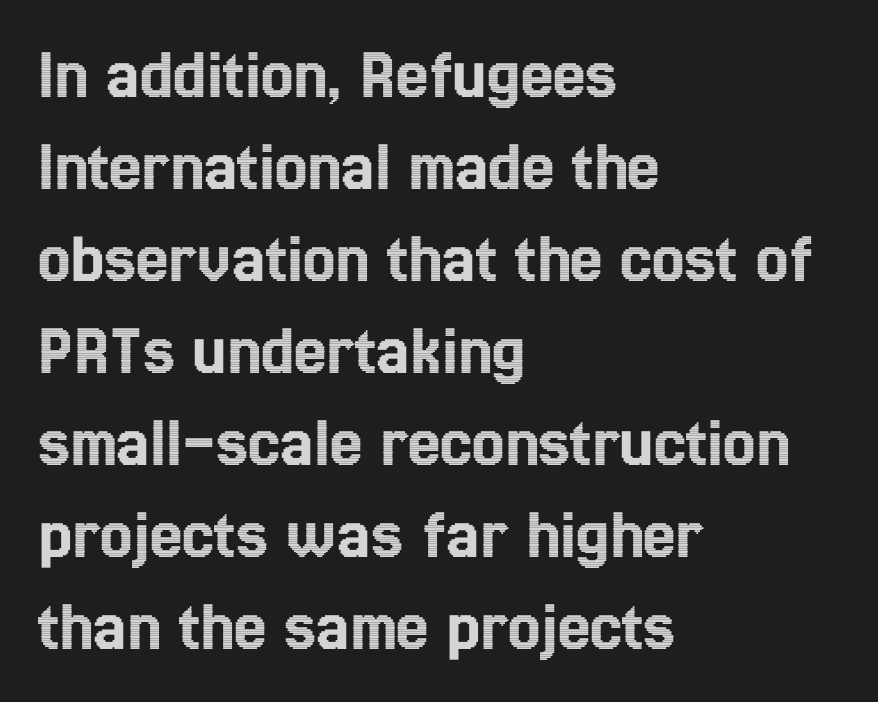
Q: Is the text italic (slanted)? A: No, it is upright.
Q: Is the text underlined? A: No.
Q: How is the paragraph aligned? A: Left-aligned.
Q: Is the spacing between letters normal or unusually wide? A: Normal.
Q: Is the spacing between lines tight, normal or loose? A: Normal.
Q: Width (condensed, normal, or wide)? A: Condensed.
Q: x-height? A: Medium.
Q: Monospaced? A: No.
